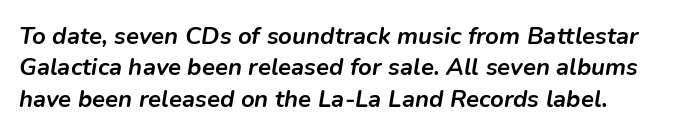
Vertically, the passage feels balanced, rows spaced as you'd expect. Glance below the letters and you will spot only blank space. A typesetter would call this zero additional tracking. Observe the lean: these are italic letterforms. The strokes are fattened all the way to bold.
